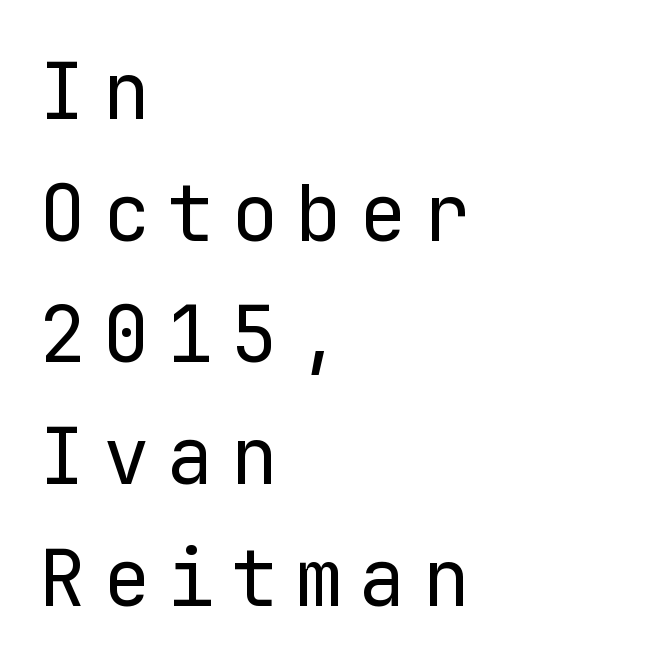
Q: Is the text bold? A: No.
Q: Is the text italic (slanted)? A: No, it is upright.
Q: Is the typeface a serif or a sans-serif typeface? A: Sans-serif.
Q: Is the text underlined? A: No.
Q: How is the paragraph aligned? A: Left-aligned.
Q: Is the spacing between letters normal or unusually wide? A: Unusually wide.
Q: Is the spacing between lines tight, normal or loose? A: Normal.
Q: Width (condensed, normal, or wide)? A: Normal.
Q: Stroke contrast? A: Low.
Q: x-height? A: Medium.
Q: Monospaced? A: Yes.
